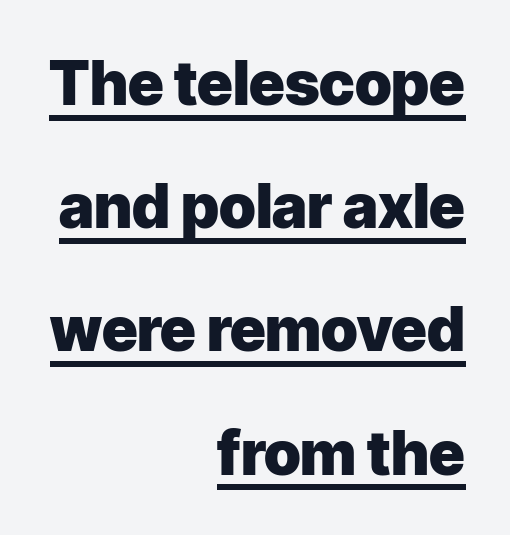
Q: Is the text bold? A: Yes.
Q: Is the text italic (slanted)? A: No, it is upright.
Q: Is the typeface a serif or a sans-serif typeface? A: Sans-serif.
Q: Is the text underlined? A: Yes.
Q: How is the paragraph aligned? A: Right-aligned.
Q: Is the spacing between letters normal or unusually wide? A: Normal.
Q: Is the spacing between lines tight, normal or loose? A: Loose.
Q: Width (condensed, normal, or wide)? A: Normal.
Q: Stroke contrast? A: Low.
Q: x-height? A: Medium.
Q: Monospaced? A: No.
